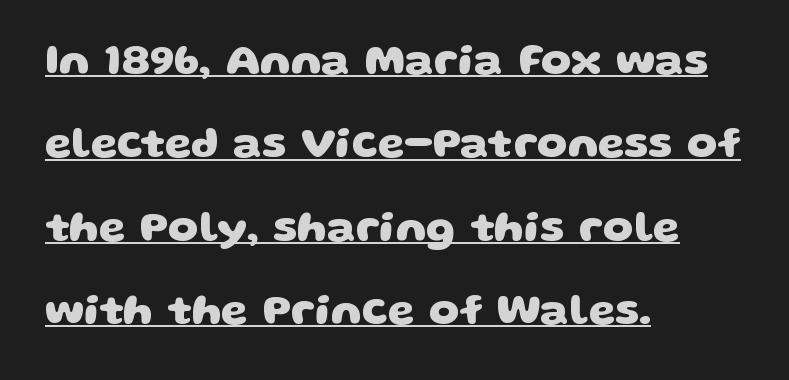
This sample carries an underscore along the baseline area. In terms of weight, the rendering is a true, heavy bold. Which margin do the lines hug? The left one — the right edge is uneven. Each new line begins a long way beneath the previous one.
